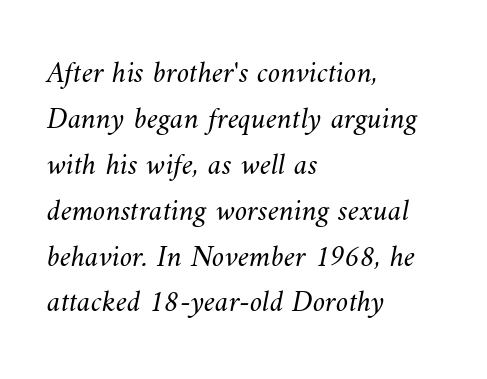
The image shows 31 px light type; set left-aligned, normal line spacing (1.48x), normal letter spacing, not underlined; medium stroke contrast and a small x-height.
